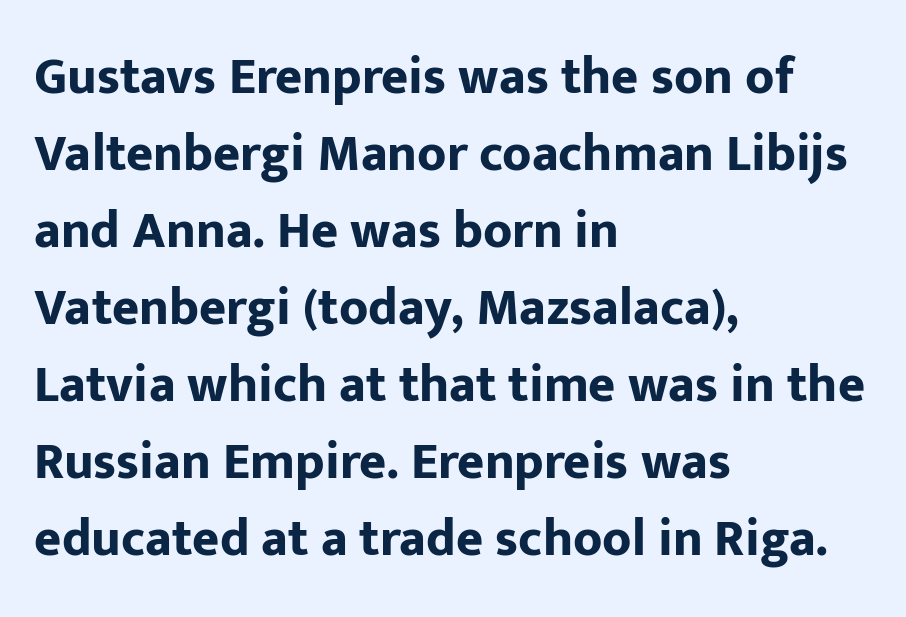
The image shows 52 px bold sans-serif type, upright; set left-aligned, normal line spacing (1.48x), normal letter spacing, not underlined; low stroke contrast and a medium x-height.
